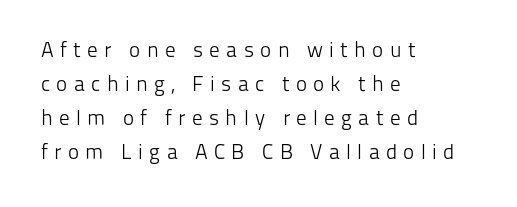
Q: Is the text bold? A: No.
Q: Is the text italic (slanted)? A: No, it is upright.
Q: Is the text underlined? A: No.
Q: How is the paragraph aligned? A: Left-aligned.
Q: Is the spacing between letters normal or unusually wide? A: Unusually wide.
Q: Is the spacing between lines tight, normal or loose? A: Normal.
